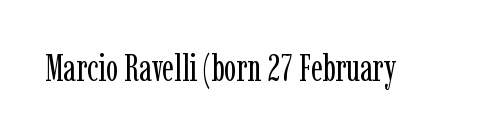
Q: Is the text bold? A: No.
Q: Is the text italic (slanted)? A: No, it is upright.
Q: Is the typeface a serif or a sans-serif typeface? A: Serif.
Q: Is the text underlined? A: No.
Q: Is the spacing between letters normal or unusually wide? A: Normal.
Q: Width (condensed, normal, or wide)? A: Condensed.
Q: Stroke contrast? A: Low.
Q: x-height? A: Medium.
Q: Monospaced? A: No.
